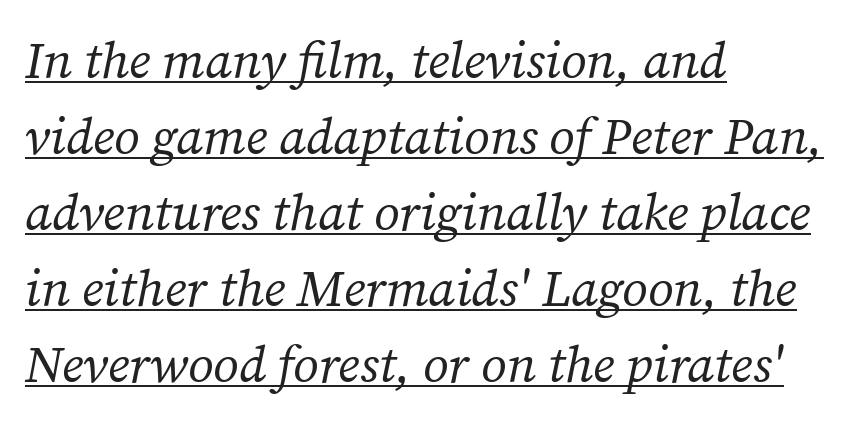
The image shows 51 px regular-weight serif type, italic (leaning right); set left-aligned, normal line spacing (1.49x), normal letter spacing, underlined; medium stroke contrast and a medium x-height.
